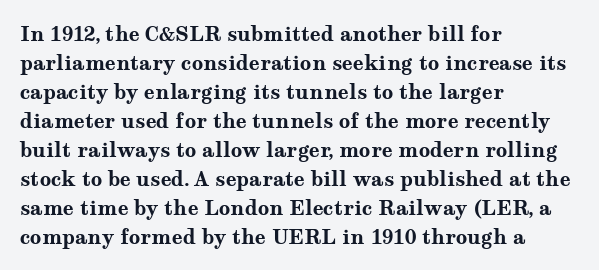
Style check: upright. The block of text has a typical density, with ordinary space between rows. The words here are not underlined. The paragraph shown leans on its left margin. The gaps between neighbouring characters are ordinary and unremarkable.
